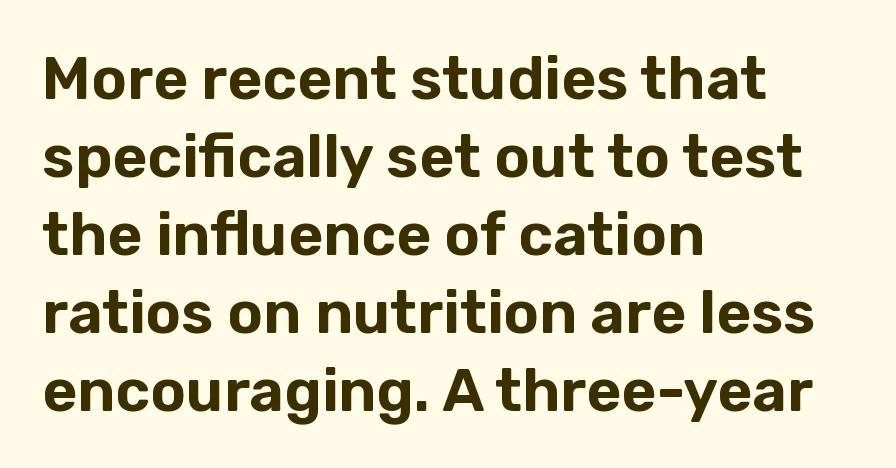
The passage shown is typed in a proportional face where columns would drift. Evenly set lines give the paragraph a standard silhouette. Rendered with straight, roman letterforms. Caption: standard tracking, unaltered. You can tell from the bare stems that sans-serif type was used. Quick note: underline off.
